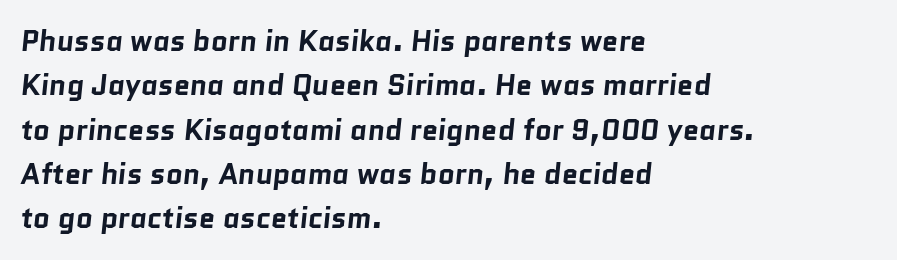
The image shows 29 px bold sans-serif type; set left-aligned, normal line spacing (1.53x), normal letter spacing, not underlined; low stroke contrast and a medium x-height.
